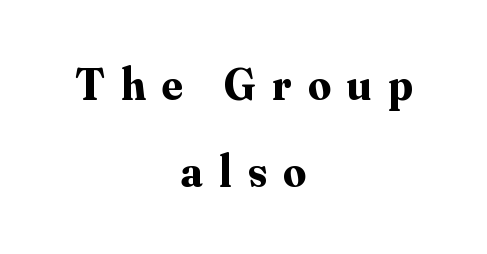
Typesetter's note: full bold, strokes at maximum text heaviness. A centered setting, common on invitations and titles, is used for this passage. Posture: straight, roman, zero tilt. Between one letter and the next there's a generous, obvious gap. The specimen omits any rule beneath the text block's lines.
